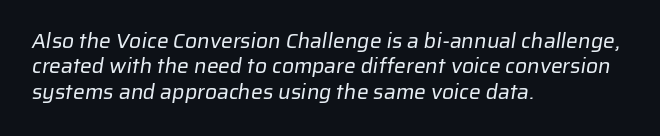
Stem width sits at or under what a default text font uses. Underline: absent. Does extra space separate the letters? No, they use regular spacing. Left-aligned paragraph, ragged on the right.
